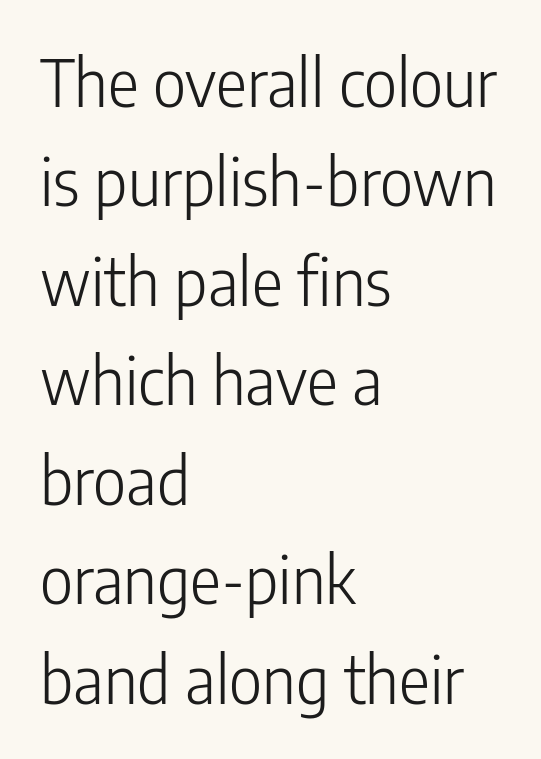
The image shows 65 px light, condensed sans-serif type, upright; set left-aligned, normal line spacing (1.53x), normal letter spacing, not underlined; low stroke contrast and a medium x-height.
